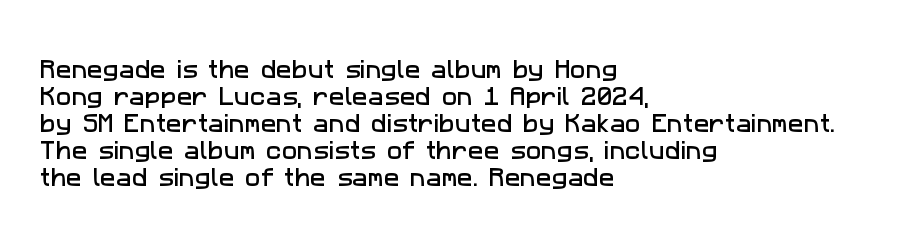
{"underline": "no", "align": "left", "line_spacing": "normal", "line_spacing_ratio": 1.28, "letter_spacing": "normal", "letter_spacing_em": 0.0, "glyph_px": 21}
